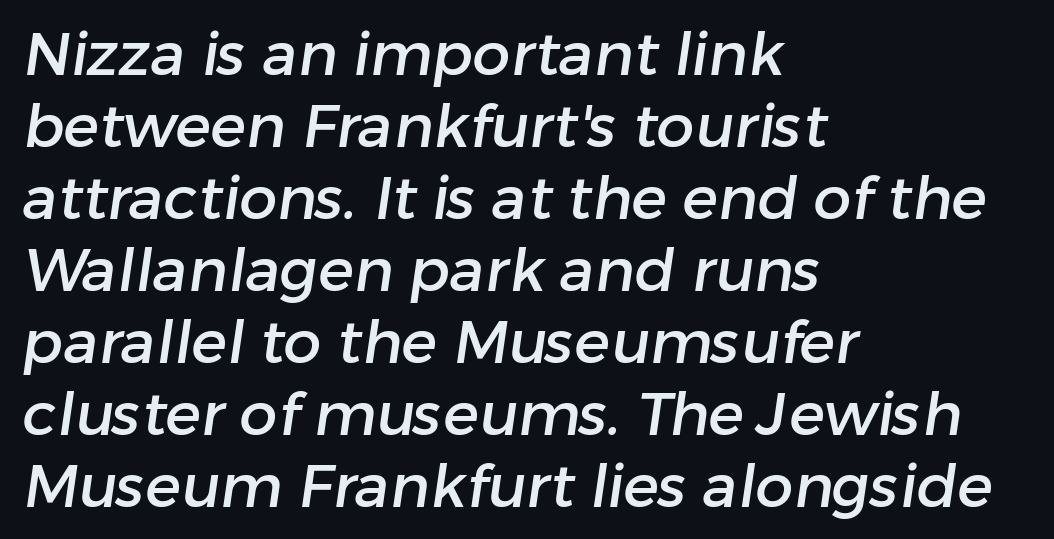
The compositor pushed each line to the left boundary. Only glyphs here, with clear space below each row. No extra tracking has been applied to these lines. The letters advance in unequal steps, a hallmark of proportional type. I'd call this a sans setting — the letters go barefoot.
